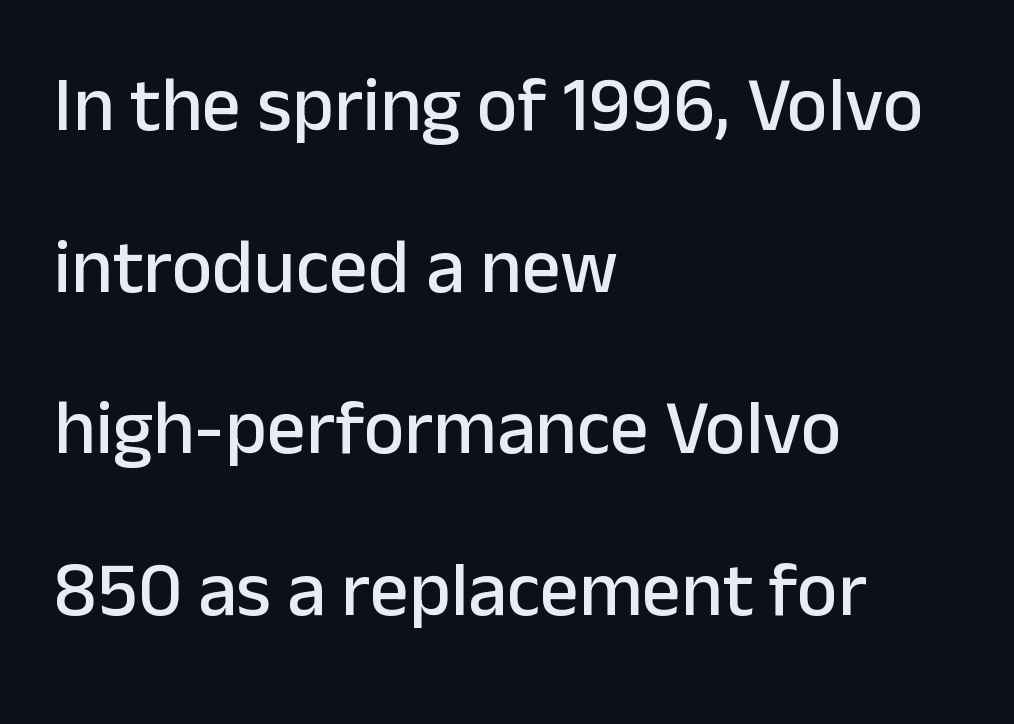
The image shows 77 px sans-serif type, upright; set left-aligned, loose line spacing (2.1x), normal letter spacing, not underlined; low stroke contrast and a medium x-height.
